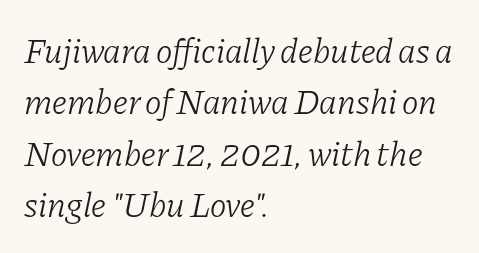
Q: Is the text bold? A: No.
Q: Is the text italic (slanted)? A: Yes, it leans right by about 11 degrees.
Q: Is the typeface a serif or a sans-serif typeface? A: Serif.
Q: Is the text underlined? A: No.
Q: How is the paragraph aligned? A: Left-aligned.
Q: Is the spacing between letters normal or unusually wide? A: Normal.
Q: Is the spacing between lines tight, normal or loose? A: Normal.
Q: Width (condensed, normal, or wide)? A: Normal.
Q: Stroke contrast? A: Low.
Q: x-height? A: Medium.
Q: Monospaced? A: No.
